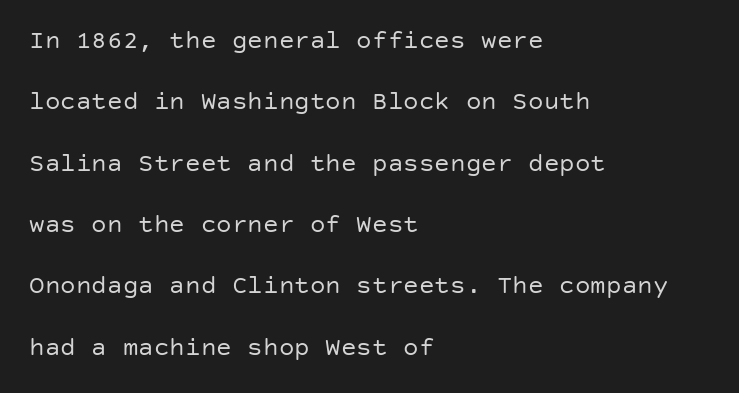
Quick note: interline space is abundant. Each word holds together tightly as a unit, with standard inter-letter gaps. The type sits square on the baseline with zero lean. Horizontally, the lines are justified to the leading edge only. The strokes are not fattened; the text isn't bold. The glyphs are unaccompanied by any horizontal stroke below them.
